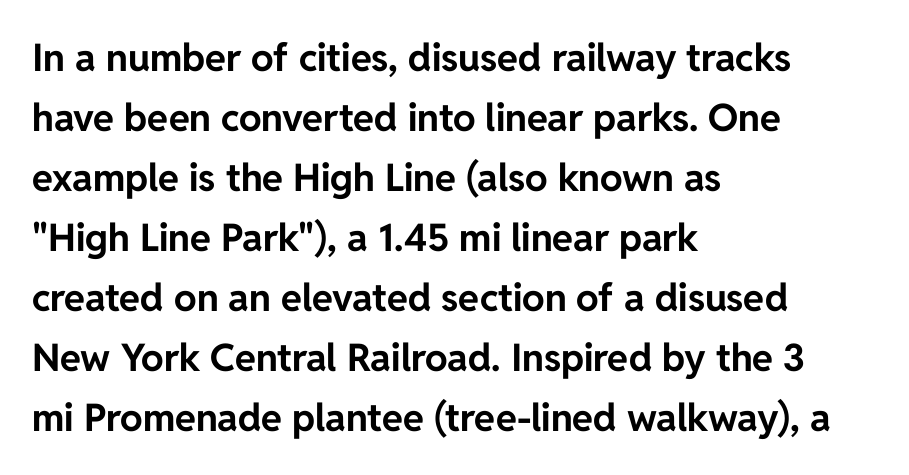
{"serif": "no", "italic": "no", "bold": "yes", "weight": "bold", "width": "normal", "stroke_contrast": "low", "x_height": "medium", "monospaced": "no", "underline": "no", "align": "left", "line_spacing": "normal", "line_spacing_ratio": 1.58, "letter_spacing": "normal", "letter_spacing_em": 0.0, "glyph_px": 38}
